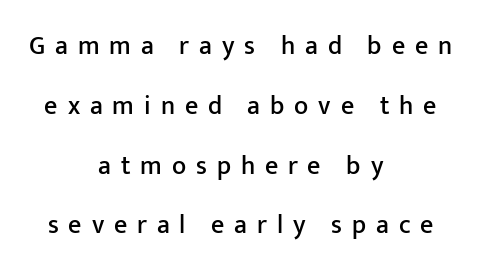
The image shows 26 px text type, upright; set centered, loose line spacing (2.3x), unusually wide letter spacing (+0.38 em), not underlined.
